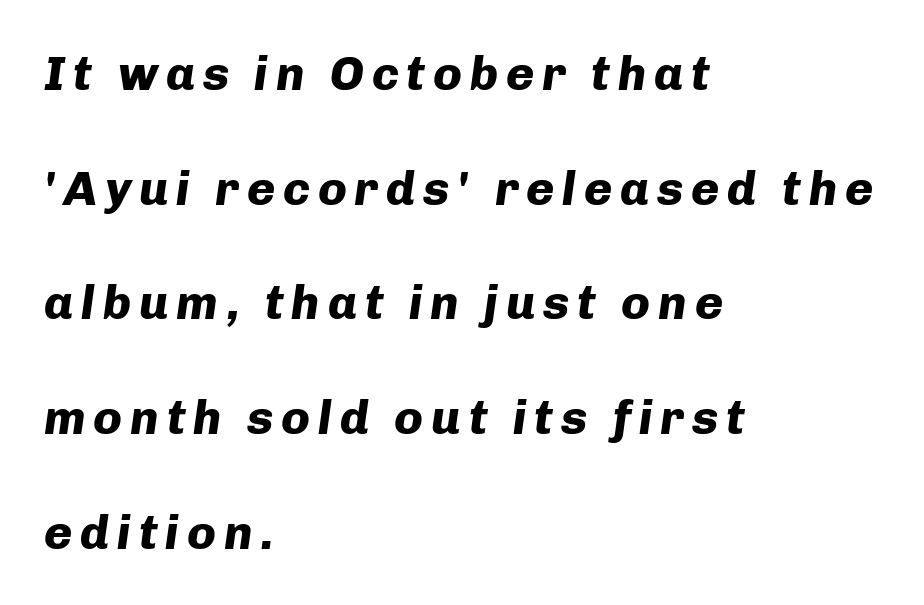
{"italic": "yes", "lean": "right", "slant_degrees": 8, "bold": "yes", "weight": "heavy", "width": "normal", "stroke_contrast": "low", "x_height": "medium", "monospaced": "no", "underline": "no", "align": "left", "line_spacing": "loose", "line_spacing_ratio": 2.39, "glyph_px": 48}
